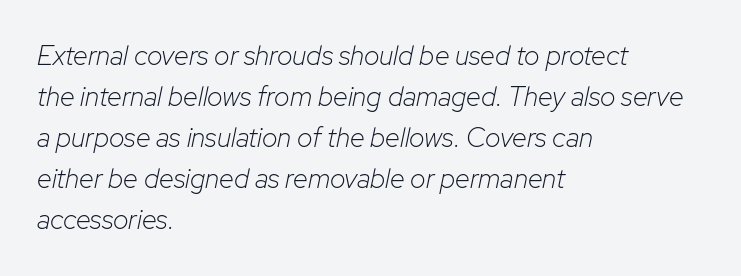
The image shows 27 px text type, italic (leaning right); set left-aligned, normal line spacing (1.52x), normal letter spacing, not underlined.
